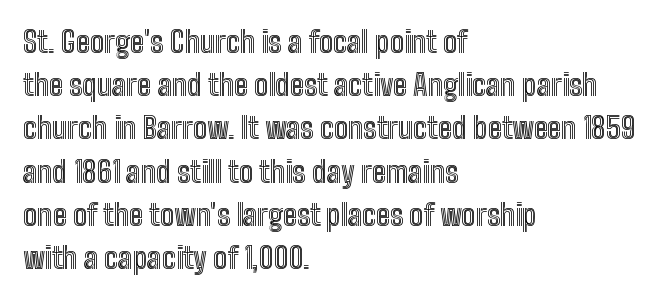
The horizontal fit of the characters is conventional and even. Line starts are locked; line ends wander. Descender tails drop into unmarked territory. The passage shown is typed in a proportional face where columns would drift. The typography opts for an upright posture over an oblique one.
